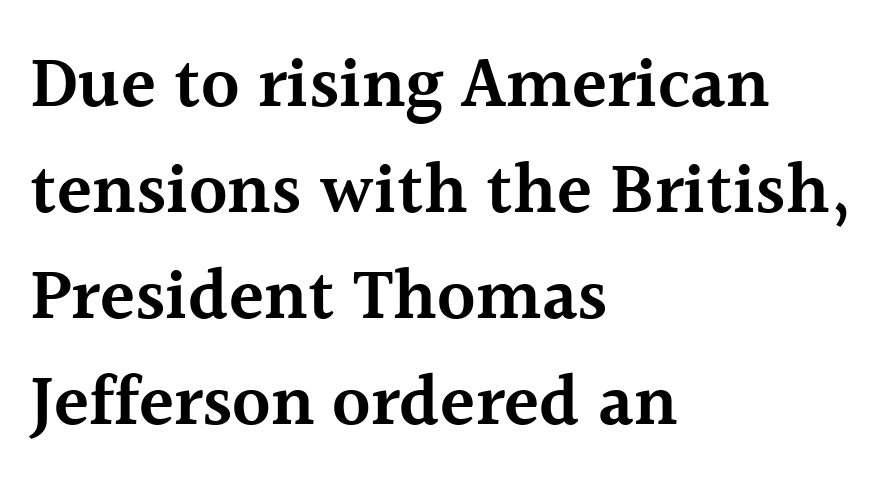
Q: Is the text bold? A: Semi-bold.
Q: Is the text italic (slanted)? A: No, it is upright.
Q: Is the typeface a serif or a sans-serif typeface? A: Serif.
Q: Is the text underlined? A: No.
Q: How is the paragraph aligned? A: Left-aligned.
Q: Is the spacing between letters normal or unusually wide? A: Normal.
Q: Is the spacing between lines tight, normal or loose? A: Normal.
Q: Width (condensed, normal, or wide)? A: Normal.
Q: x-height? A: Medium.
Q: Monospaced? A: No.
